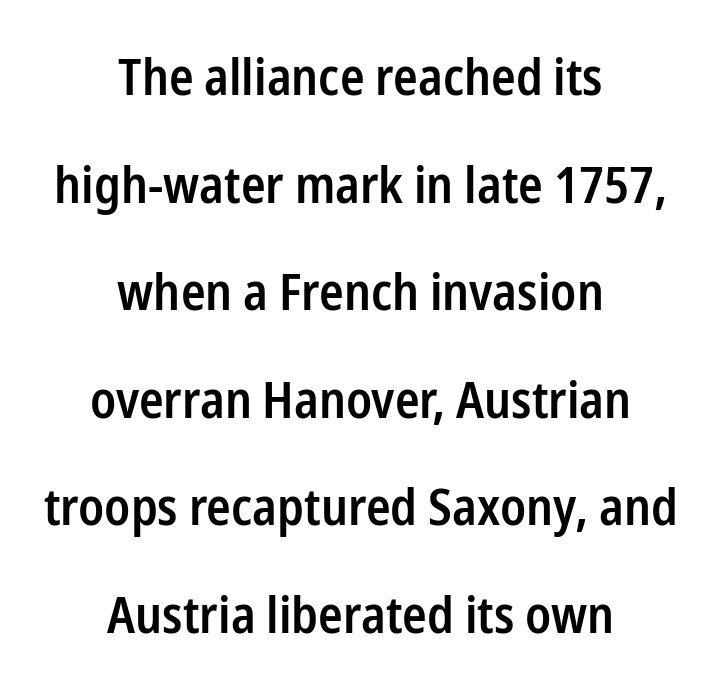
{"serif": "no", "italic": "no", "bold": "semi", "weight": "semibold", "width": "condensed", "stroke_contrast": "low", "x_height": "medium", "monospaced": "no", "underline": "no", "align": "center", "line_spacing": "loose", "line_spacing_ratio": 2.11, "letter_spacing": "normal", "letter_spacing_em": 0.0, "glyph_px": 51}
